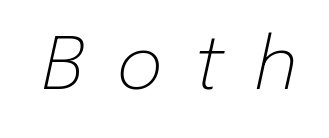
The image shows 73 px light type, italic (leaning right); set unusually wide letter spacing (+0.42 em), not underlined; low stroke contrast and a medium x-height.
